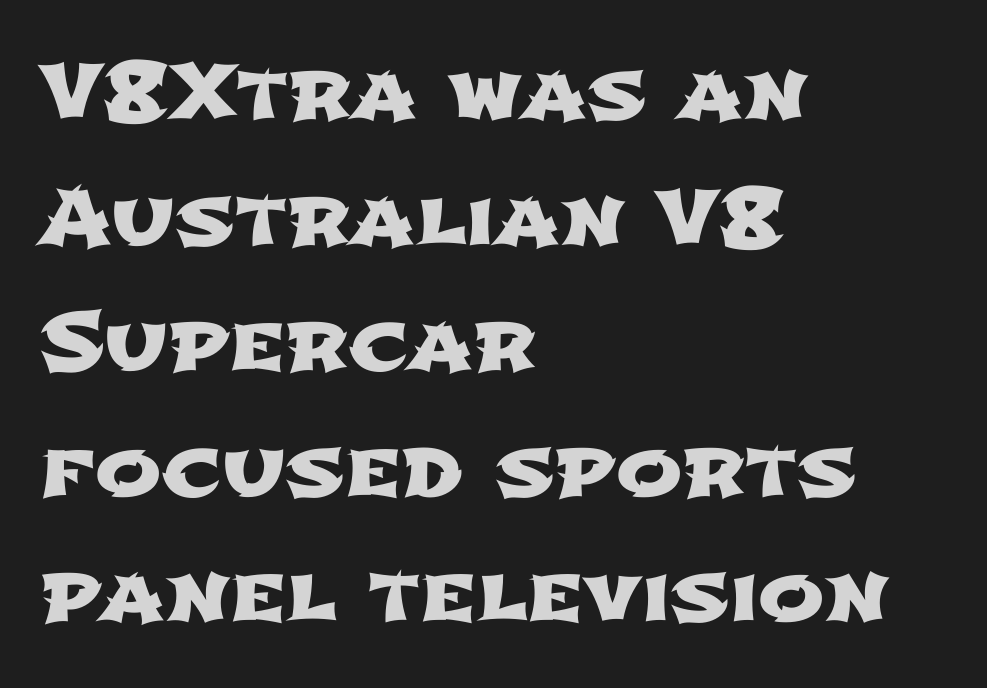
The image shows 79 px wide sans-serif type; set left-aligned, normal line spacing (1.59x), normal letter spacing, not underlined; low stroke contrast and a medium x-height.
